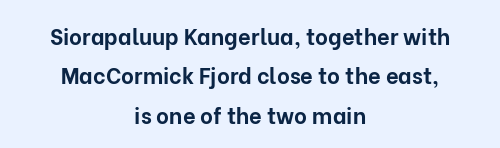
Q: Is the text bold? A: Yes.
Q: Is the text italic (slanted)? A: No, it is upright.
Q: Is the text underlined? A: No.
Q: How is the paragraph aligned? A: Centered.
Q: Is the spacing between letters normal or unusually wide? A: Normal.
